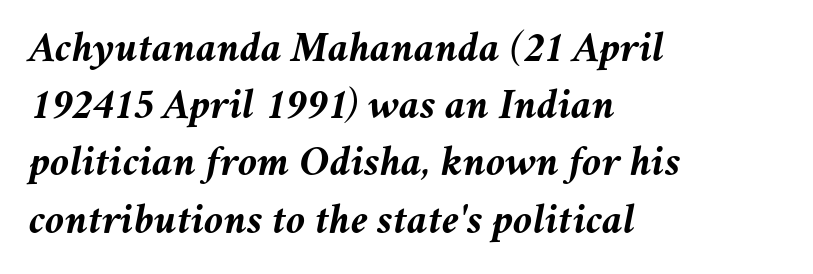
{"italic": "yes", "lean": "right", "slant_degrees": 11, "bold": "yes", "weight": "semibold", "width": "normal", "stroke_contrast": "medium", "x_height": "medium", "monospaced": "no", "underline": "no", "align": "left", "line_spacing": "normal", "line_spacing_ratio": 1.3, "letter_spacing": "normal", "letter_spacing_em": 0.0, "glyph_px": 44}
